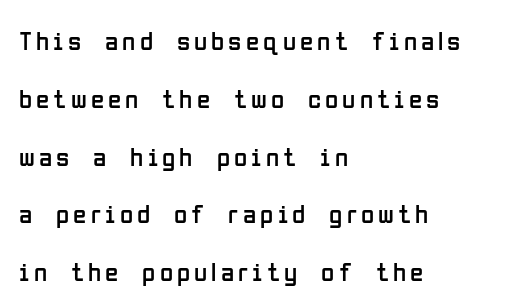
{"italic": "no", "bold": "no", "underline": "no", "align": "left", "line_spacing": "loose", "line_spacing_ratio": 2.14, "glyph_px": 27}
